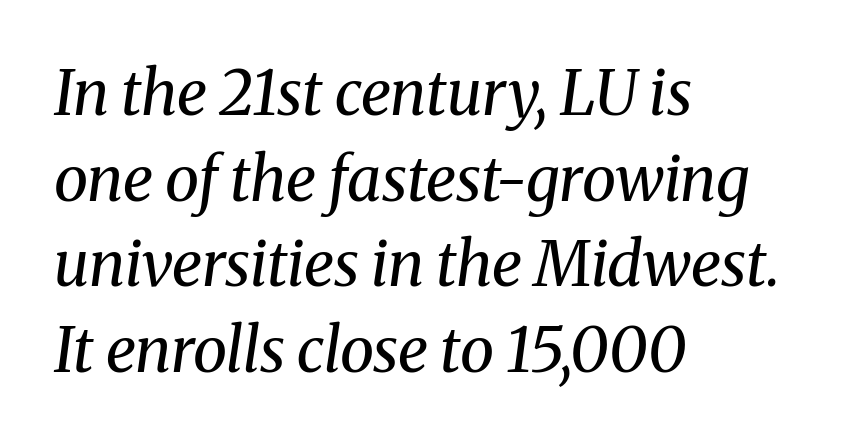
Q: Is the text bold? A: No.
Q: Is the text italic (slanted)? A: Yes, it leans right by about 8 degrees.
Q: Is the typeface a serif or a sans-serif typeface? A: Serif.
Q: Is the text underlined? A: No.
Q: How is the paragraph aligned? A: Left-aligned.
Q: Is the spacing between letters normal or unusually wide? A: Normal.
Q: Is the spacing between lines tight, normal or loose? A: Normal.
Q: Width (condensed, normal, or wide)? A: Normal.
Q: Stroke contrast? A: Medium.
Q: x-height? A: Medium.
Q: Monospaced? A: No.
